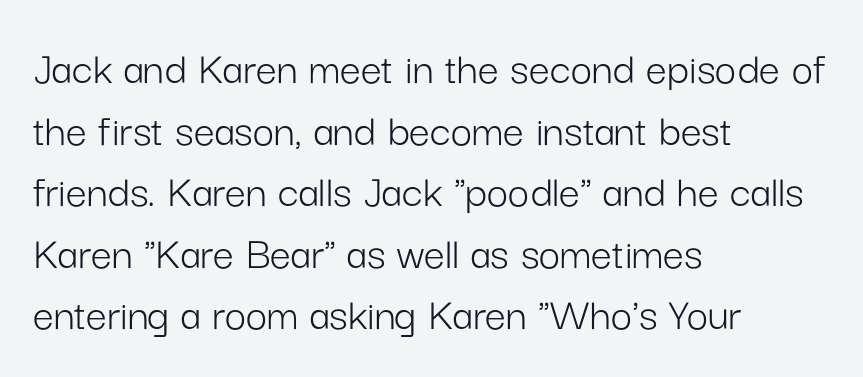
The image shows 47 px light sans-serif type, upright; set left-aligned, normal line spacing (1.31x), normal letter spacing, not underlined; low stroke contrast and a medium x-height.
